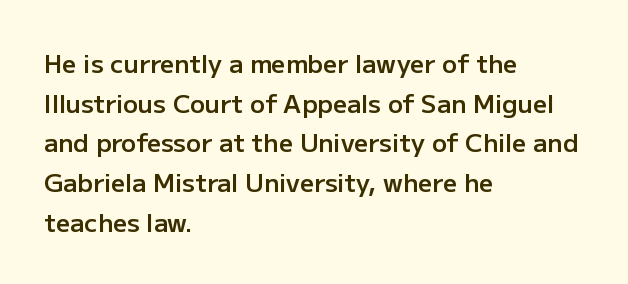
A bare baseline throughout the passage. Letter spacing: default. It's the straight-up-and-down kind of type. A somewhat darkened texture: the type is semibold rather than bold. Interline gaps are of average width in this sample. Compared with a centered layout, this one pins lines to the left instead.
